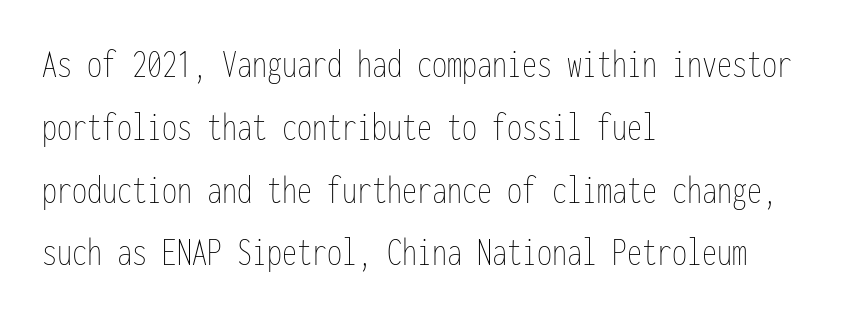
The image shows 40 px thin, condensed type, upright, monospaced; set left-aligned, normal line spacing (1.57x), normal letter spacing, not underlined; low stroke contrast and a medium x-height.
